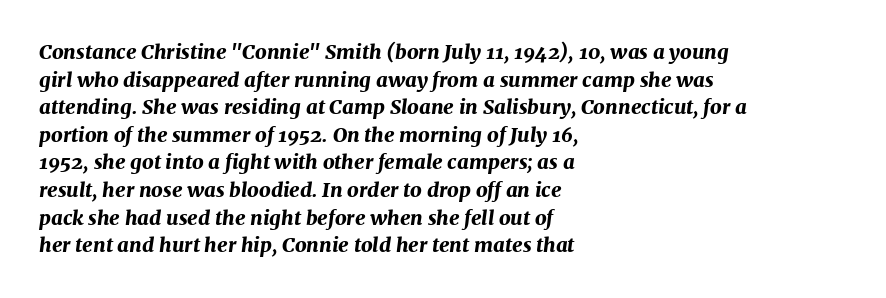
Clear beneath every line of the passage. Students, observe: this is what conventionally led text looks like. The setting favours the left margin, as ordinary paragraphs usually do. Every letter is thick-stroked: bold, no question.
